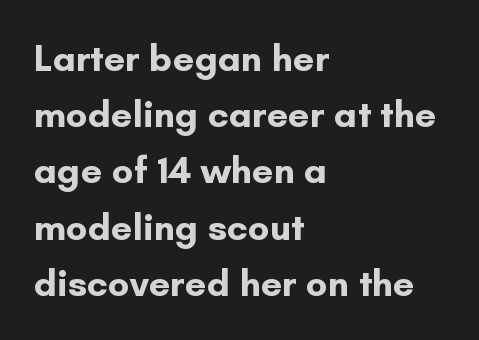
Normally led — the rows are evenly, conventionally spaced. Upright lettering throughout. Short and long lines alike share a common starting point at left. The characters look thick and weighty, a clear bold. This sample uses plain, unmodified letter spacing.
